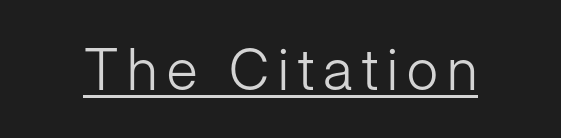
Q: Is the text bold? A: No.
Q: Is the text italic (slanted)? A: No, it is upright.
Q: Is the typeface a serif or a sans-serif typeface? A: Sans-serif.
Q: Is the text underlined? A: Yes.
Q: Width (condensed, normal, or wide)? A: Normal.
Q: Stroke contrast? A: Low.
Q: x-height? A: Medium.
Q: Monospaced? A: No.
